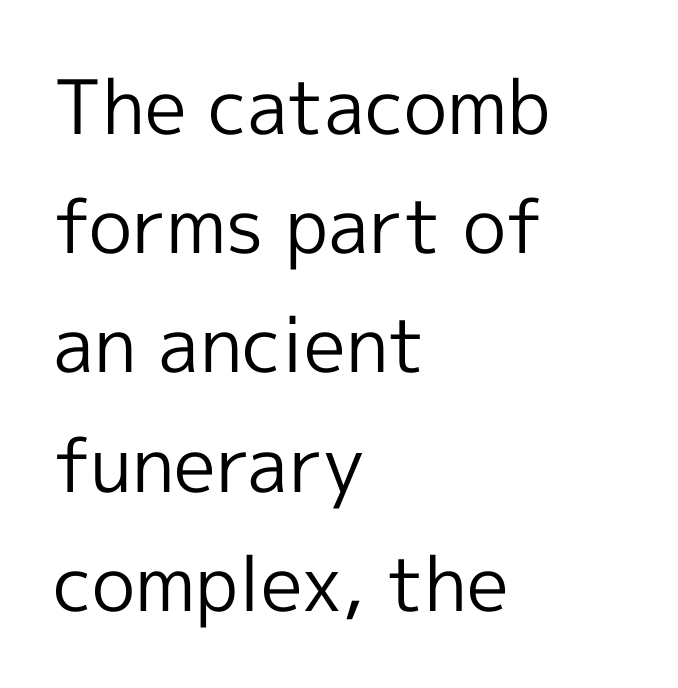
The image shows 75 px regular-weight sans-serif type, upright; set left-aligned, normal line spacing (1.59x), normal letter spacing, not underlined; a medium x-height.
